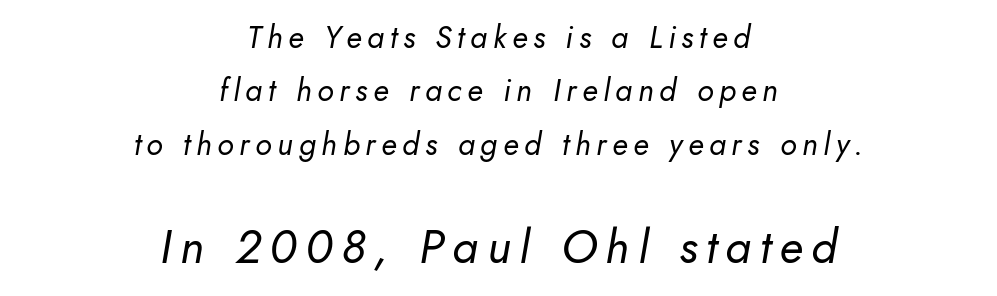
{"italic": "yes", "lean": "right", "slant_degrees": 10, "bold": "no", "weight": "regular", "width": "normal", "stroke_contrast": "low", "x_height": "small", "monospaced": "no", "underline": "no", "align": "center", "line_spacing_ratio": 1.72, "larger_block": "second", "size_ratio": 1.52, "glyph_px": 47}
